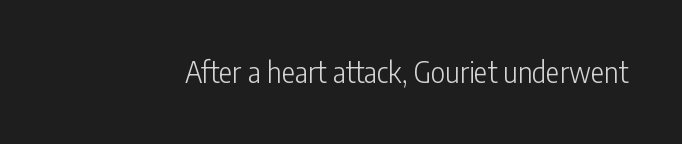
{"serif": "no", "italic": "no", "bold": "no", "weight": "light", "width": "condensed", "stroke_contrast": "low", "x_height": "medium", "monospaced": "no", "underline": "no", "letter_spacing": "normal", "letter_spacing_em": 0.0, "glyph_px": 28}
